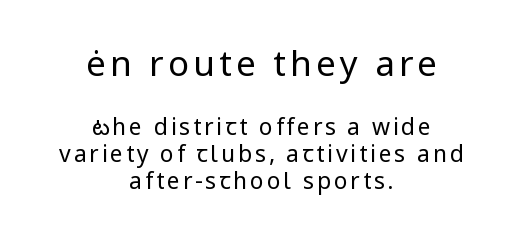
Q: Is the text bold? A: No.
Q: Is the text italic (slanted)? A: No, it is upright.
Q: Is the typeface a serif or a sans-serif typeface? A: Sans-serif.
Q: Is the text underlined? A: No.
Q: How is the paragraph aligned? A: Centered.
Q: Which block of text is set in a larger size, the first (top) or the second (bottom)? A: The first (top) one.
Q: Width (condensed, normal, or wide)? A: Normal.
Q: Stroke contrast? A: Low.
Q: x-height? A: Medium.
Q: Monospaced? A: No.
